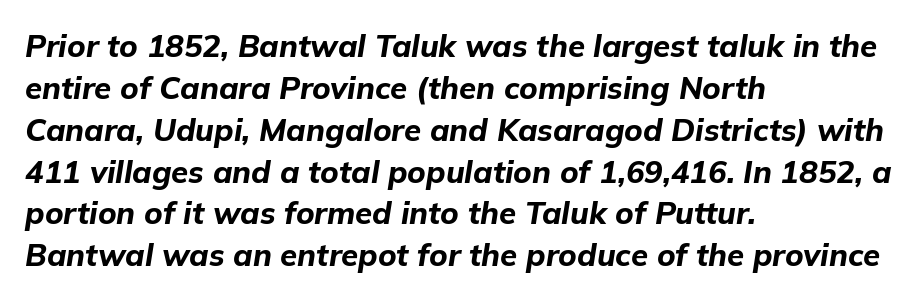
The image shows 31 px bold type, italic (leaning right); set left-aligned, normal line spacing (1.35x), normal letter spacing, not underlined; low stroke contrast and a medium x-height.
